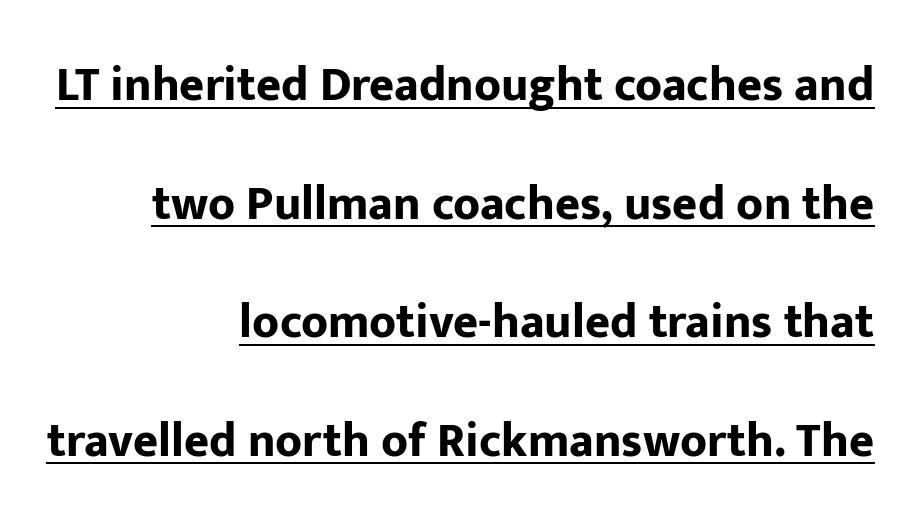
Q: Is the text bold? A: Yes.
Q: Is the text italic (slanted)? A: No, it is upright.
Q: Is the typeface a serif or a sans-serif typeface? A: Sans-serif.
Q: Is the text underlined? A: Yes.
Q: How is the paragraph aligned? A: Right-aligned.
Q: Is the spacing between letters normal or unusually wide? A: Normal.
Q: Is the spacing between lines tight, normal or loose? A: Loose.
Q: Width (condensed, normal, or wide)? A: Normal.
Q: Stroke contrast? A: Low.
Q: x-height? A: Medium.
Q: Monospaced? A: No.
